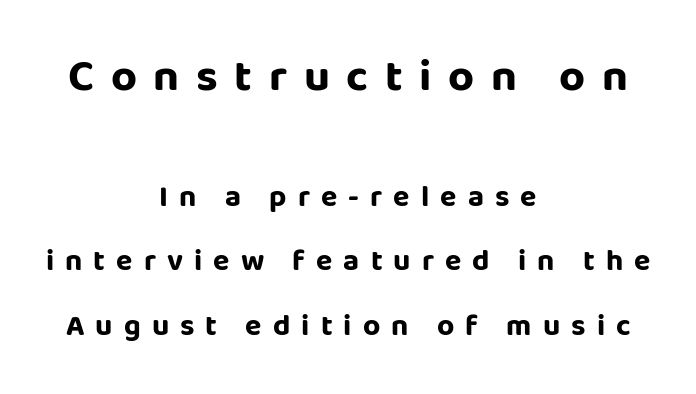
{"serif": "no", "italic": "no", "bold": "yes", "weight": "bold", "width": "normal", "stroke_contrast": "low", "x_height": "large", "monospaced": "no", "underline": "no", "align": "center", "line_spacing": "loose", "line_spacing_ratio": 2.14, "letter_spacing": "wide", "letter_spacing_em": 0.37, "larger_block": "first", "size_ratio": 1.5, "glyph_px": 45}
